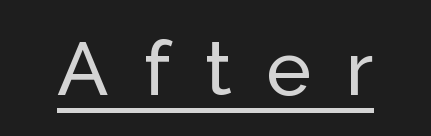
{"serif": "no", "italic": "no", "width": "normal", "stroke_contrast": "low", "x_height": "medium", "monospaced": "no", "underline": "yes", "letter_spacing": "wide", "letter_spacing_em": 0.46, "glyph_px": 76}
